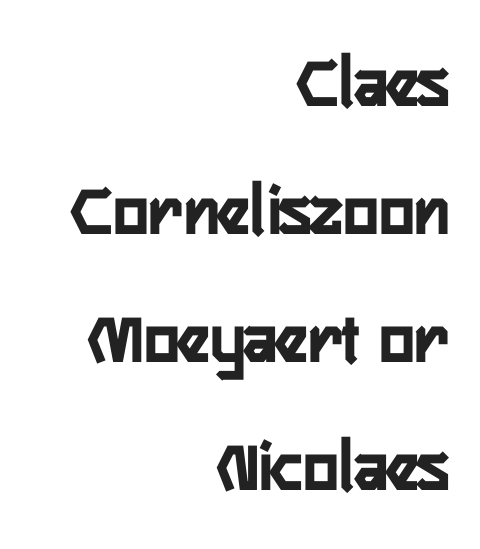
The glyphs have the mass of a bold cut. Each letter keeps its own natural width here, so spacing adapts to shape. Horizontally, the lines are justified to the trailing edge only. The zone under the glyphs is completely vacant.
